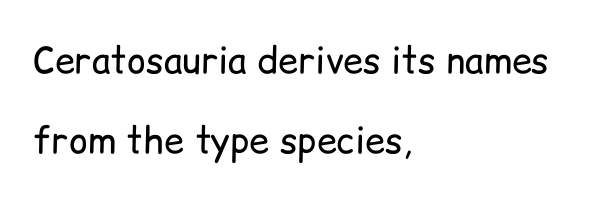
The image shows 36 px regular-weight sans-serif type, upright; set left-aligned, loose line spacing (2.22x), normal letter spacing, not underlined; low stroke contrast and a medium x-height.
